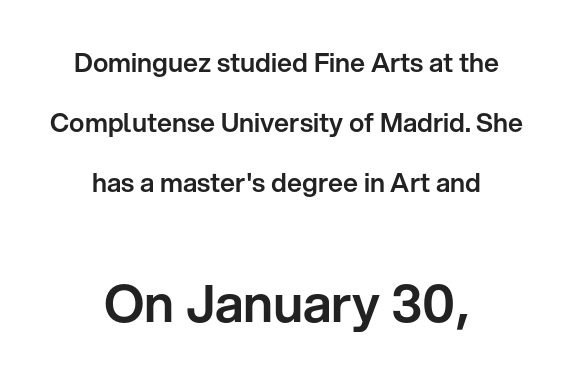
It's the straight-up-and-down kind of type. The glyphs in this specimen are sans serif. The rag falls on both sides of this text block equally. The passage shown is not underscored anywhere. The passage shown is typed in a proportional face where columns would drift.
